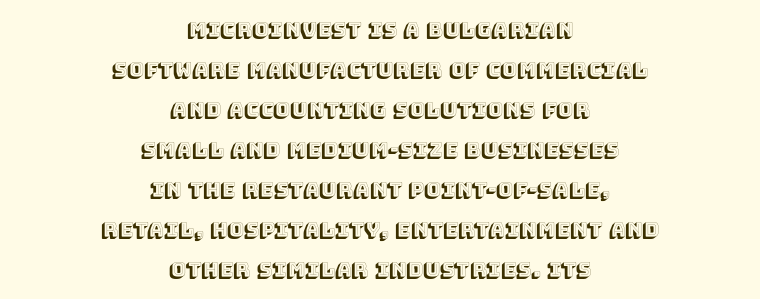
Q: Is the text italic (slanted)? A: No, it is upright.
Q: Is the text underlined? A: No.
Q: How is the paragraph aligned? A: Centered.
Q: Is the spacing between letters normal or unusually wide? A: Normal.
Q: Is the spacing between lines tight, normal or loose? A: Loose.
